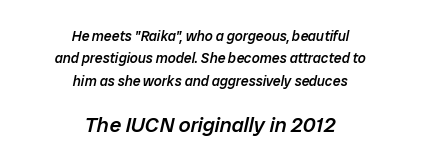
In CSS terms this would be text-align: center. Regarding leading, the lines here are spaced in the standard way. Characters are canted at an angle relative to the baseline's perpendicular. No word sits above an underline. The second block has been scaled up relative to the first. Default kerning and tracking; the words read as compact shapes.
